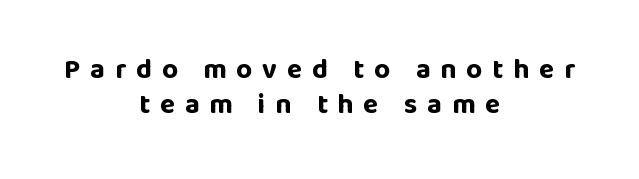
Q: Is the text bold? A: Yes.
Q: Is the text italic (slanted)? A: No, it is upright.
Q: Is the typeface a serif or a sans-serif typeface? A: Sans-serif.
Q: Is the text underlined? A: No.
Q: How is the paragraph aligned? A: Centered.
Q: Is the spacing between letters normal or unusually wide? A: Unusually wide.
Q: Is the spacing between lines tight, normal or loose? A: Normal.
Q: Width (condensed, normal, or wide)? A: Normal.
Q: Stroke contrast? A: Low.
Q: x-height? A: Large.
Q: Monospaced? A: No.
